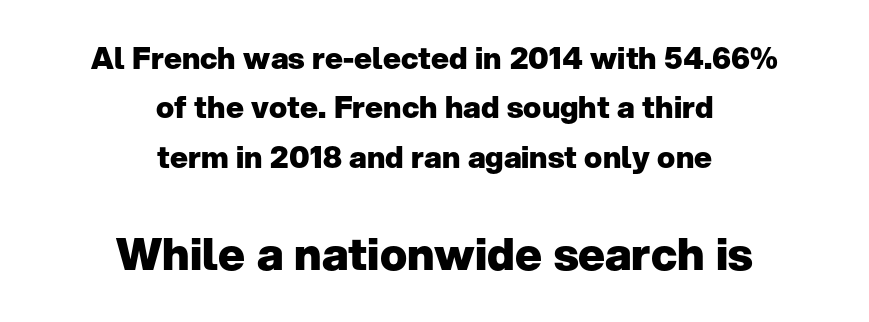
{"serif": "no", "italic": "no", "bold": "yes", "weight": "heavy", "width": "normal", "stroke_contrast": "low", "x_height": "medium", "monospaced": "no", "underline": "no", "align": "center", "line_spacing": "normal", "line_spacing_ratio": 1.65, "letter_spacing": "normal", "letter_spacing_em": 0.0, "larger_block": "second", "size_ratio": 1.5, "glyph_px": 45}
